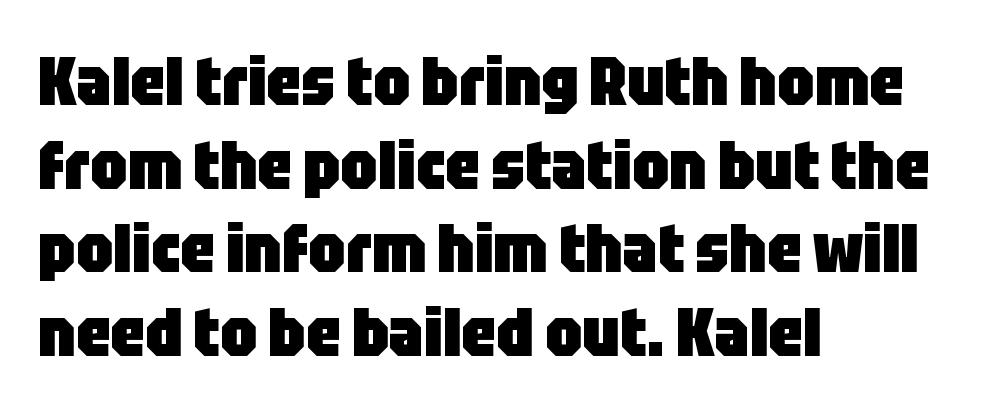
Q: Is the text bold? A: Yes.
Q: Is the text italic (slanted)? A: No, it is upright.
Q: Is the typeface a serif or a sans-serif typeface? A: Sans-serif.
Q: Is the text underlined? A: No.
Q: How is the paragraph aligned? A: Left-aligned.
Q: Is the spacing between letters normal or unusually wide? A: Normal.
Q: Is the spacing between lines tight, normal or loose? A: Normal.
Q: Width (condensed, normal, or wide)? A: Condensed.
Q: Stroke contrast? A: Low.
Q: x-height? A: Large.
Q: Monospaced? A: No.
